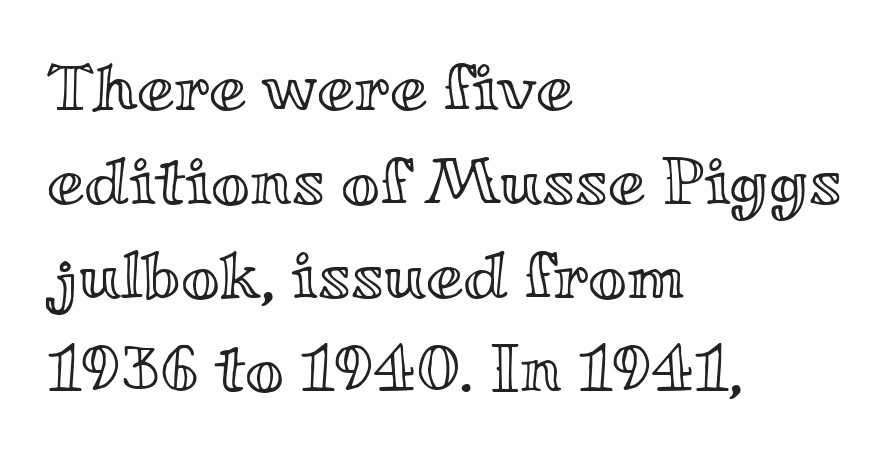
Interline gaps are of average width in this sample. The text block is weighted toward the left margin, trailing off unevenly rightward. In terms of posture, this sample is upright. Character widths vary here, with narrow letters taking less room than wide ones.
